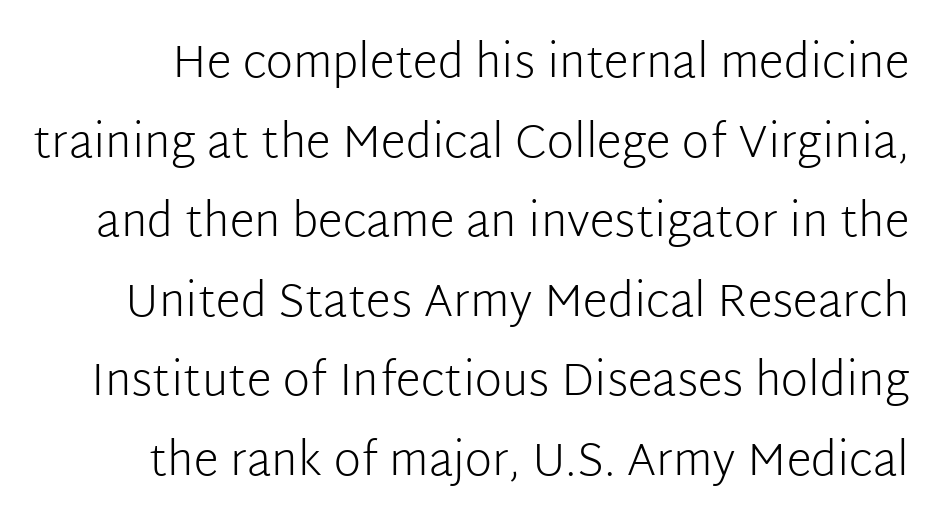
The image shows 46 px light sans-serif type, upright; set line spacing 1.73x, normal letter spacing, not underlined; low stroke contrast and a medium x-height.
